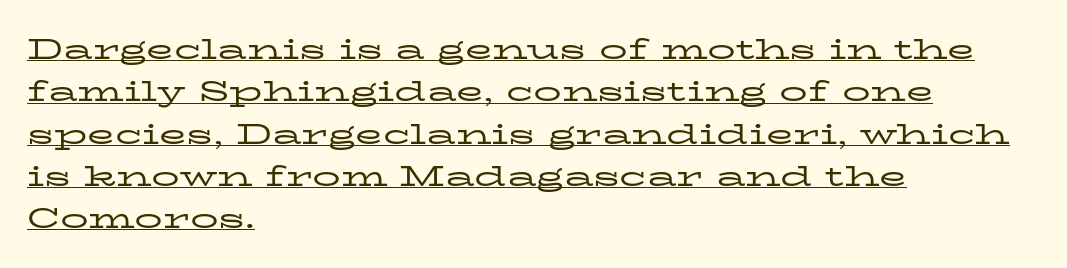
These lines are composed in type with serifs. Weight: in the light-to-regular range. Left-aligned paragraph, ragged on the right. No extra tracking has been applied to these lines. Looks like someone drew a line under every word here.
